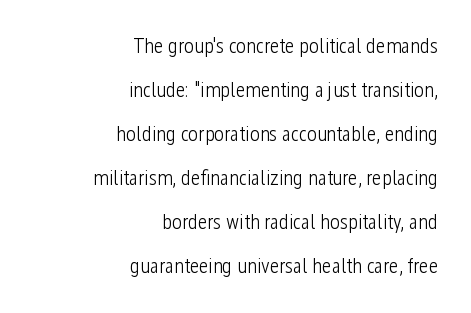
{"italic": "no", "bold": "no", "underline": "no", "align": "right", "line_spacing": "loose", "line_spacing_ratio": 2.1, "letter_spacing": "normal", "letter_spacing_em": 0.0, "glyph_px": 21}
